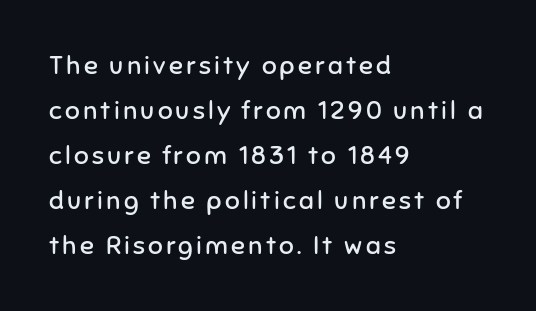
{"italic": "no", "bold": "no", "underline": "no", "align": "left", "line_spacing_ratio": 1.73, "glyph_px": 26}
